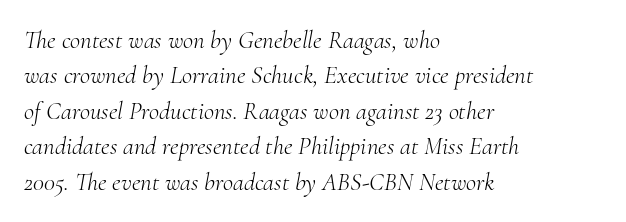
{"italic": "yes", "lean": "right", "slant_degrees": 10, "bold": "no", "underline": "no", "align": "left", "line_spacing": "normal", "line_spacing_ratio": 1.42, "letter_spacing": "normal", "letter_spacing_em": 0.0, "glyph_px": 25}
